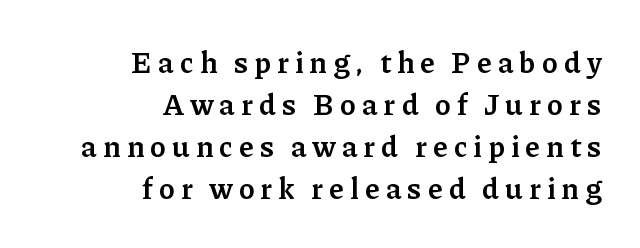
The rendering uses a semibold face; strokes are thickened but not to full bold. The lines in this sample share a right terminus and differ only in where they begin. A typesetter would call this leading conventional body-copy spacing. Unlike a clean sans, this face finishes its strokes with serifs. The words here are not underlined.
